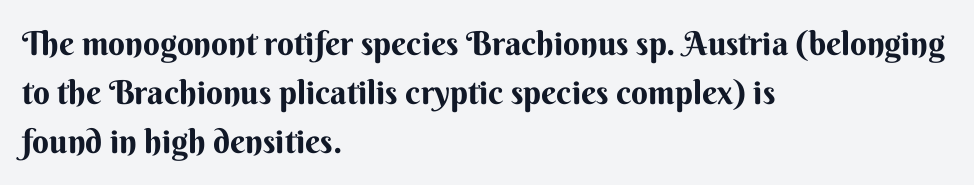
{"serif": "no", "italic": "no", "bold": "yes", "weight": "bold", "width": "normal", "stroke_contrast": "medium", "x_height": "small", "monospaced": "no", "underline": "no", "align": "left", "line_spacing": "normal", "line_spacing_ratio": 1.49, "letter_spacing": "normal", "letter_spacing_em": 0.0, "glyph_px": 33}
